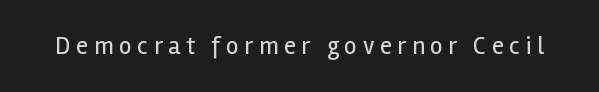
The image shows 25 px text type, upright; set unusually wide letter spacing (+0.22 em), not underlined.
